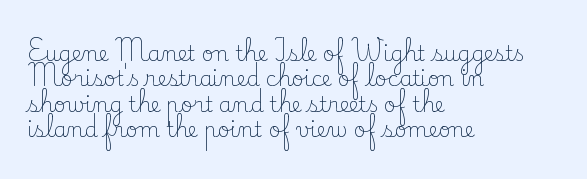
Q: Is the text bold? A: No.
Q: Is the text italic (slanted)? A: No, it is upright.
Q: Is the text underlined? A: No.
Q: How is the paragraph aligned? A: Left-aligned.
Q: Is the spacing between letters normal or unusually wide? A: Normal.
